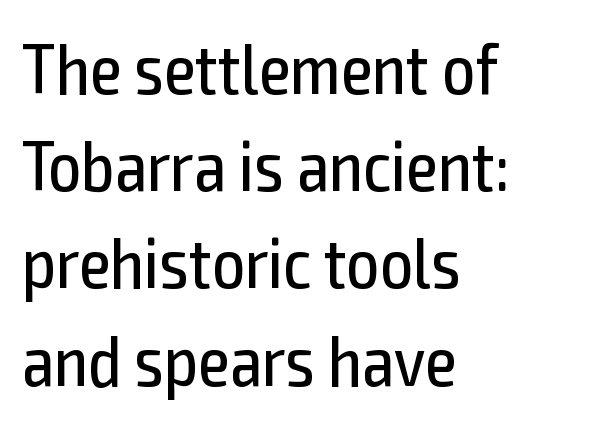
{"serif": "no", "italic": "no", "bold": "no", "weight": "regular", "width": "condensed", "x_height": "medium", "monospaced": "no", "underline": "no", "align": "left", "line_spacing": "normal", "line_spacing_ratio": 1.35, "letter_spacing": "normal", "letter_spacing_em": 0.0, "glyph_px": 72}
